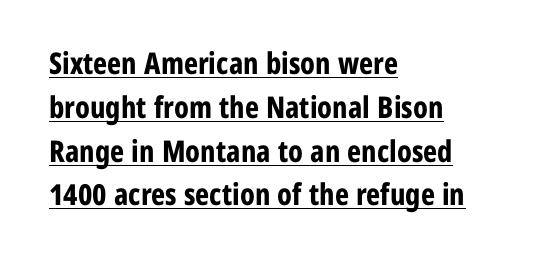
{"serif": "no", "italic": "no", "bold": "yes", "weight": "bold", "width": "condensed", "stroke_contrast": "low", "x_height": "medium", "monospaced": "no", "underline": "yes", "align": "left", "line_spacing": "normal", "line_spacing_ratio": 1.46, "letter_spacing": "normal", "letter_spacing_em": 0.0, "glyph_px": 30}
